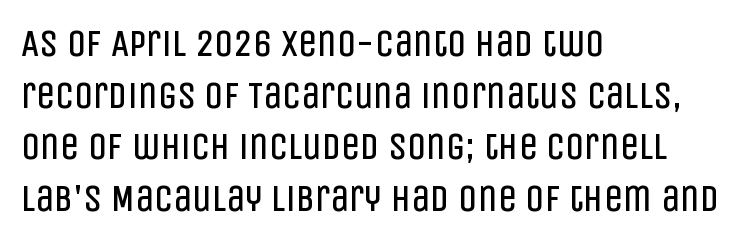
The image shows 38 px regular-weight, condensed sans-serif type, upright; set left-aligned, normal line spacing (1.36x), normal letter spacing, not underlined; low stroke contrast and a large x-height.
